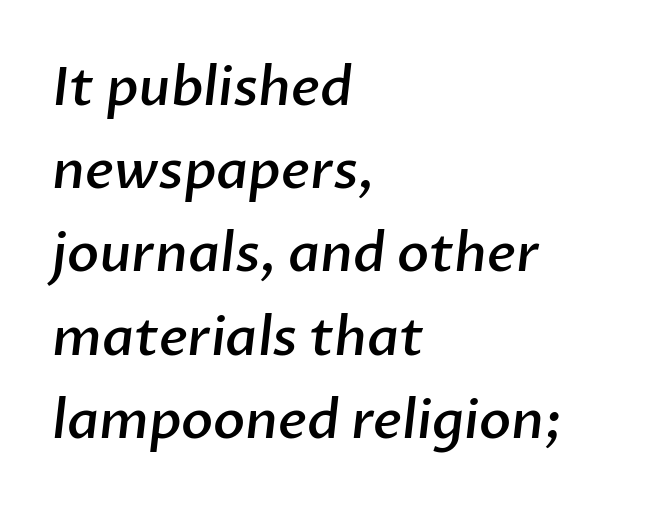
Q: Is the text bold? A: Semi-bold.
Q: Is the typeface a serif or a sans-serif typeface? A: Sans-serif.
Q: Is the text underlined? A: No.
Q: How is the paragraph aligned? A: Left-aligned.
Q: Is the spacing between letters normal or unusually wide? A: Normal.
Q: Is the spacing between lines tight, normal or loose? A: Normal.
Q: Width (condensed, normal, or wide)? A: Normal.
Q: Stroke contrast? A: Low.
Q: x-height? A: Medium.
Q: Monospaced? A: No.
